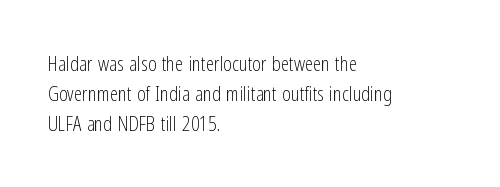
{"italic": "no", "bold": "no", "underline": "no", "align": "left", "line_spacing": "normal", "line_spacing_ratio": 1.43, "letter_spacing": "normal", "letter_spacing_em": 0.0, "glyph_px": 21}
